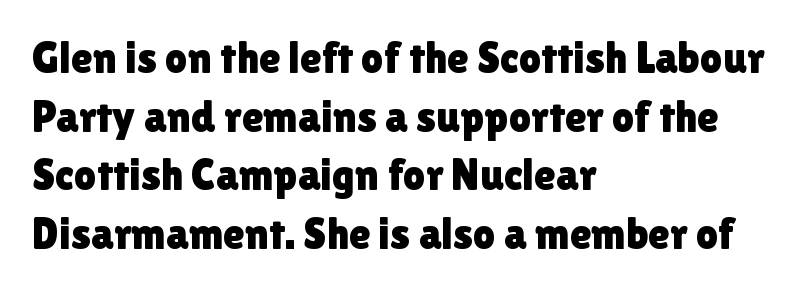
The image shows 44 px sans-serif type, upright; set left-aligned, normal line spacing (1.33x), normal letter spacing, not underlined; a medium x-height.
